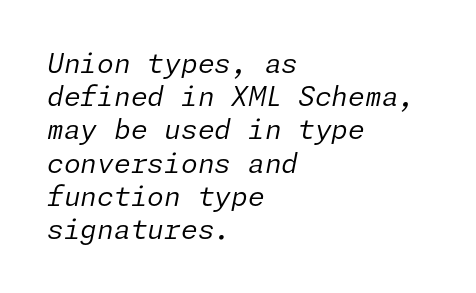
Q: Is the text bold? A: No.
Q: Is the text italic (slanted)? A: Yes, it leans right by about 11 degrees.
Q: Is the text underlined? A: No.
Q: How is the paragraph aligned? A: Left-aligned.
Q: Is the spacing between letters normal or unusually wide? A: Normal.
